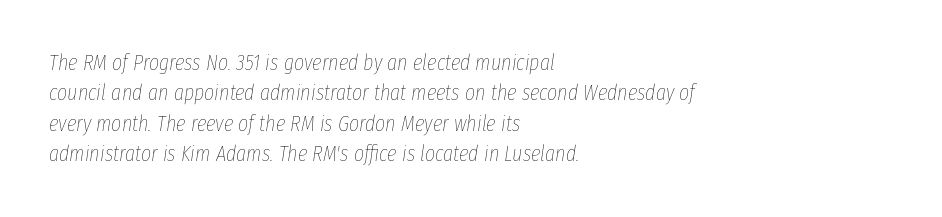
{"italic": "yes", "lean": "right", "slant_degrees": 8, "bold": "no", "underline": "no", "align": "left", "line_spacing": "normal", "line_spacing_ratio": 1.38, "letter_spacing": "normal", "letter_spacing_em": 0.0, "glyph_px": 22}
